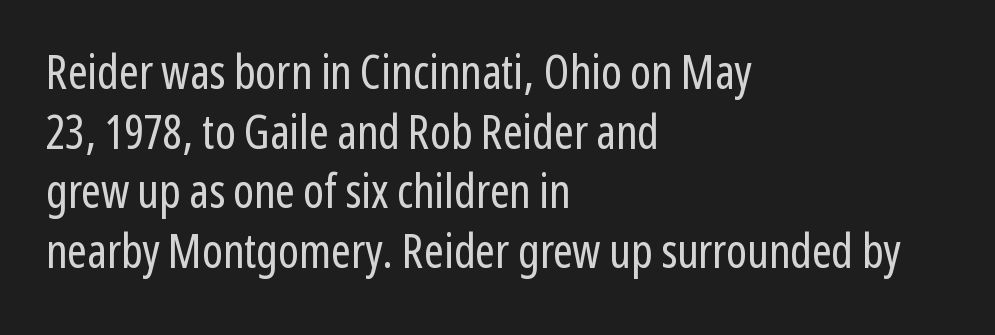
Q: Is the text bold? A: No.
Q: Is the text italic (slanted)? A: No, it is upright.
Q: Is the typeface a serif or a sans-serif typeface? A: Sans-serif.
Q: Is the text underlined? A: No.
Q: How is the paragraph aligned? A: Left-aligned.
Q: Is the spacing between letters normal or unusually wide? A: Normal.
Q: Is the spacing between lines tight, normal or loose? A: Normal.
Q: Width (condensed, normal, or wide)? A: Condensed.
Q: Stroke contrast? A: Low.
Q: x-height? A: Medium.
Q: Monospaced? A: No.
